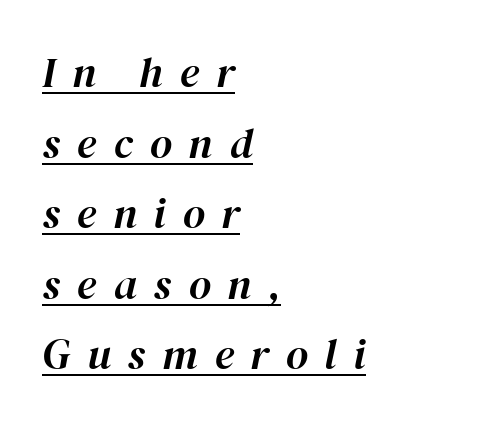
Q: Is the text italic (slanted)? A: Yes, it leans right by about 12 degrees.
Q: Is the text underlined? A: Yes.
Q: How is the paragraph aligned? A: Left-aligned.
Q: Is the spacing between letters normal or unusually wide? A: Unusually wide.
Q: Is the spacing between lines tight, normal or loose? A: Normal.
Q: Width (condensed, normal, or wide)? A: Normal.
Q: Stroke contrast? A: High.
Q: x-height? A: Medium.
Q: Monospaced? A: No.
